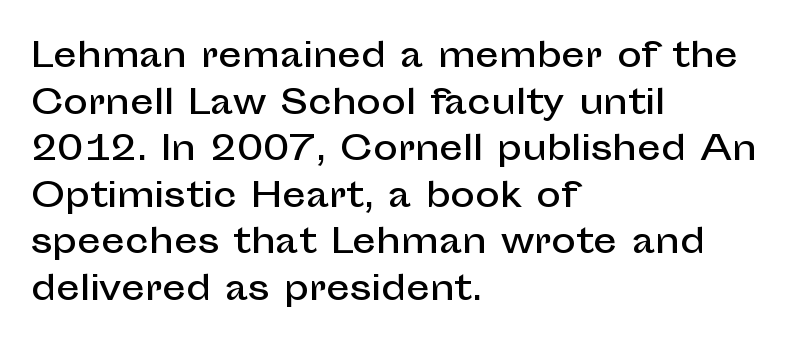
The zone under the glyphs is completely vacant. You could not count columns in this text — the font is proportionally spaced. Compared with typical paragraphs, the rows here are spaced about the same. This is roman type, the default non-slanted kind.
